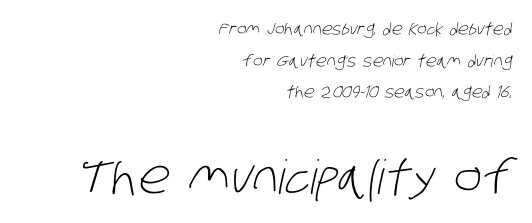
Which margin do the lines hug? The right one — the left edge is uneven. The glyphs in this specimen are sans serif. The passage shown is typed in a proportional face where columns would drift. Rows of type keep a wide berth in the vertical direction.
